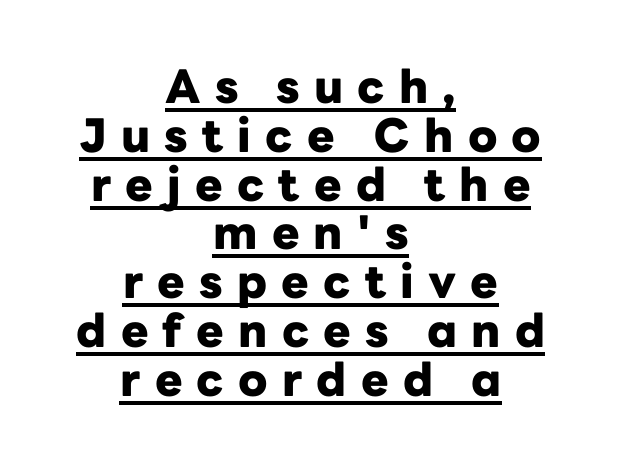
The image shows 46 px heavy sans-serif type, upright; set centered, tight line spacing (1.06x), unusually wide letter spacing (+0.31 em), underlined; low stroke contrast and a medium x-height.
